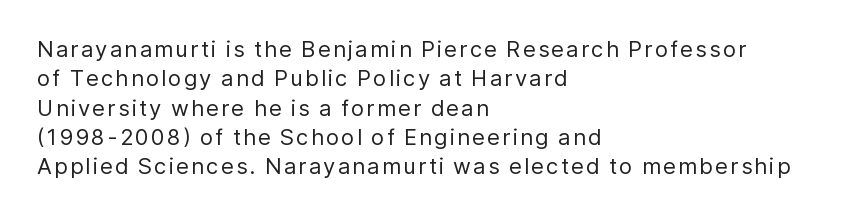
Quick note: not italic, upright. The foot of each line stays bare and open. A light-to-regular cut is what we see here. Notice how the passage keeps a crisp vertical edge on the left only. Each new line begins a customary step beneath the previous one.
